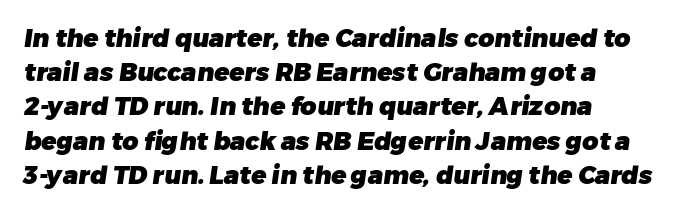
{"bold": "yes", "underline": "no", "align": "left", "line_spacing": "normal", "line_spacing_ratio": 1.37, "letter_spacing": "normal", "letter_spacing_em": 0.0, "glyph_px": 25}
